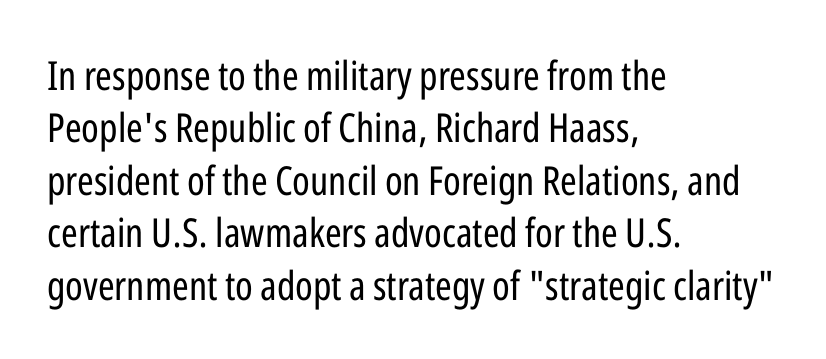
The image shows 40 px regular-weight, condensed sans-serif type, upright; set left-aligned, normal line spacing (1.31x), normal letter spacing, not underlined; low stroke contrast and a medium x-height.
